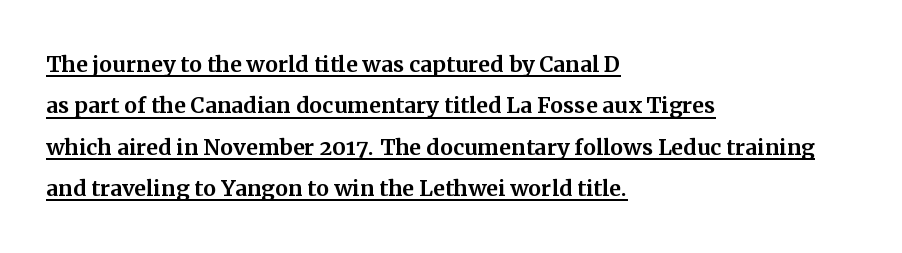
{"serif": "yes", "italic": "no", "width": "normal", "stroke_contrast": "medium", "x_height": "medium", "monospaced": "no", "underline": "yes", "align": "left", "line_spacing": "normal", "line_spacing_ratio": 1.43, "letter_spacing": "normal", "letter_spacing_em": 0.0, "glyph_px": 29}
